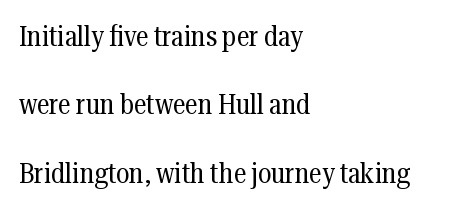
{"serif": "yes", "italic": "no", "bold": "no", "weight": "regular", "width": "condensed", "stroke_contrast": "medium", "x_height": "medium", "monospaced": "no", "underline": "no", "align": "left", "line_spacing": "loose", "line_spacing_ratio": 2.36, "letter_spacing": "normal", "letter_spacing_em": 0.0, "glyph_px": 29}
